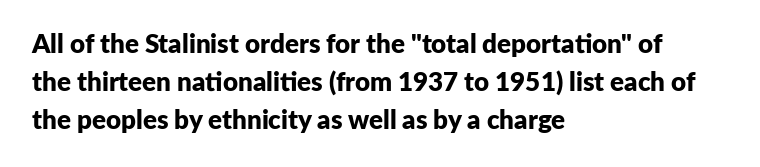
Horizontal alignment here is leftward, the default for most running prose. Nothing unusual about the tracking: characters are spaced as the font intends. Students, observe: this is what conventionally led text looks like. Does the lettering tilt? It doesn't — this is upright.
